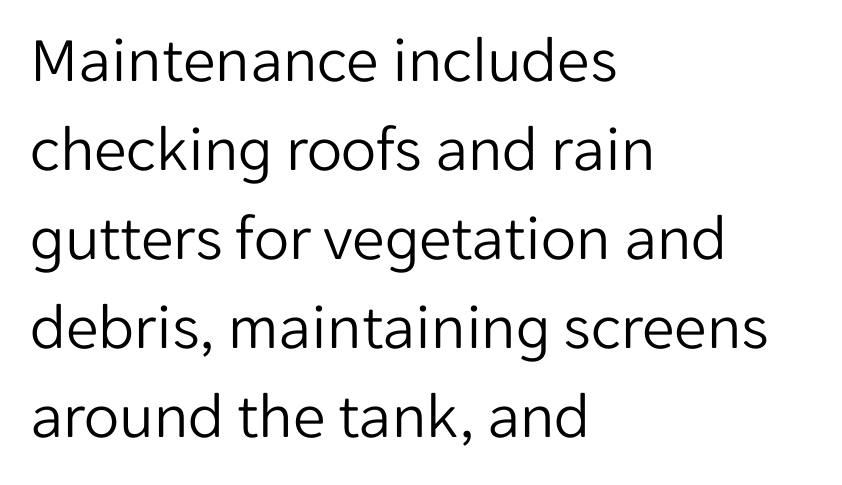
The image shows 65 px light sans-serif type, upright; set left-aligned, normal line spacing (1.37x), normal letter spacing, not underlined; low stroke contrast and a medium x-height.
